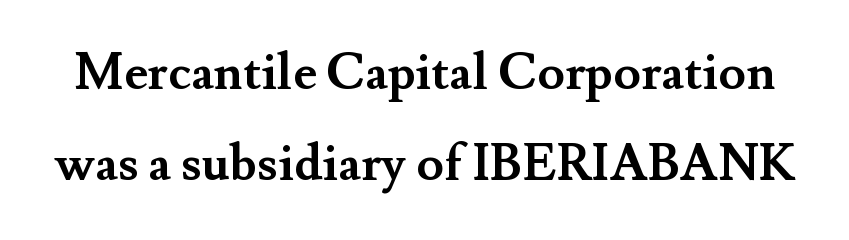
{"serif": "yes", "italic": "no", "bold": "yes", "weight": "semibold", "width": "normal", "stroke_contrast": "medium", "x_height": "small", "monospaced": "no", "underline": "no", "line_spacing_ratio": 1.83, "letter_spacing": "normal", "letter_spacing_em": 0.0, "glyph_px": 50}
